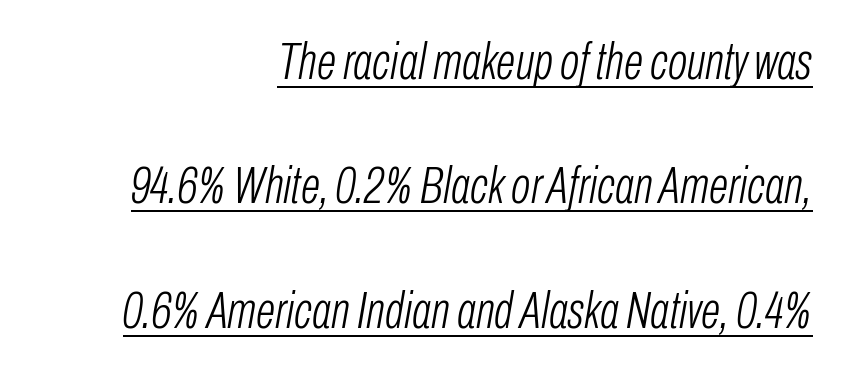
Q: Is the text bold? A: No.
Q: Is the text italic (slanted)? A: Yes, it leans right by about 10 degrees.
Q: Is the text underlined? A: Yes.
Q: How is the paragraph aligned? A: Right-aligned.
Q: Is the spacing between letters normal or unusually wide? A: Normal.
Q: Is the spacing between lines tight, normal or loose? A: Loose.
Q: Width (condensed, normal, or wide)? A: Condensed.
Q: Stroke contrast? A: Low.
Q: x-height? A: Medium.
Q: Monospaced? A: No.
